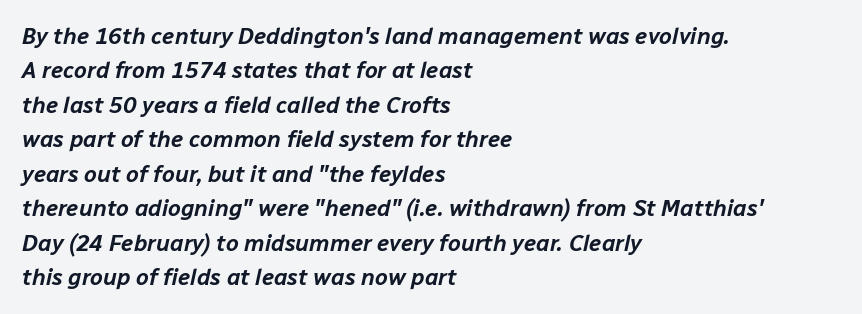
{"italic": "yes", "lean": "right", "slant_degrees": 12, "underline": "no", "align": "left", "line_spacing": "normal", "line_spacing_ratio": 1.5, "letter_spacing": "normal", "letter_spacing_em": 0.0, "glyph_px": 23}
